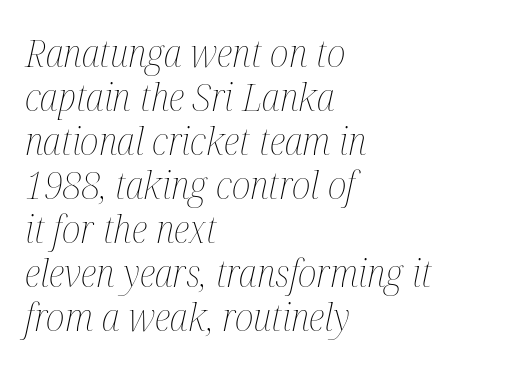
Q: Is the text bold? A: No.
Q: Is the text italic (slanted)? A: Yes, it leans right by about 12 degrees.
Q: Is the text underlined? A: No.
Q: How is the paragraph aligned? A: Left-aligned.
Q: Is the spacing between letters normal or unusually wide? A: Normal.
Q: Is the spacing between lines tight, normal or loose? A: Tight.
Q: Width (condensed, normal, or wide)? A: Condensed.
Q: Stroke contrast? A: Medium.
Q: x-height? A: Medium.
Q: Monospaced? A: No.
